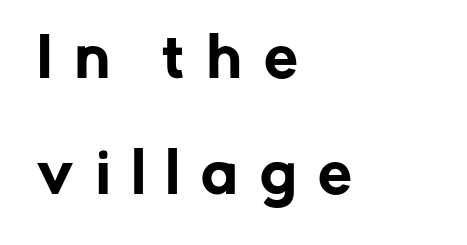
Q: Is the text italic (slanted)? A: No, it is upright.
Q: Is the typeface a serif or a sans-serif typeface? A: Sans-serif.
Q: Is the text underlined? A: No.
Q: How is the paragraph aligned? A: Left-aligned.
Q: Is the spacing between letters normal or unusually wide? A: Unusually wide.
Q: Is the spacing between lines tight, normal or loose? A: Loose.
Q: Width (condensed, normal, or wide)? A: Normal.
Q: Stroke contrast? A: Low.
Q: x-height? A: Medium.
Q: Monospaced? A: No.
